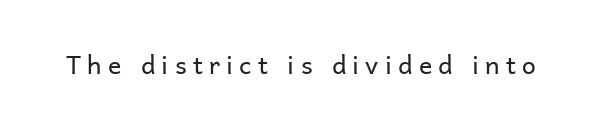
{"italic": "no", "bold": "no", "underline": "no", "letter_spacing": "wide", "letter_spacing_em": 0.25, "glyph_px": 25}
